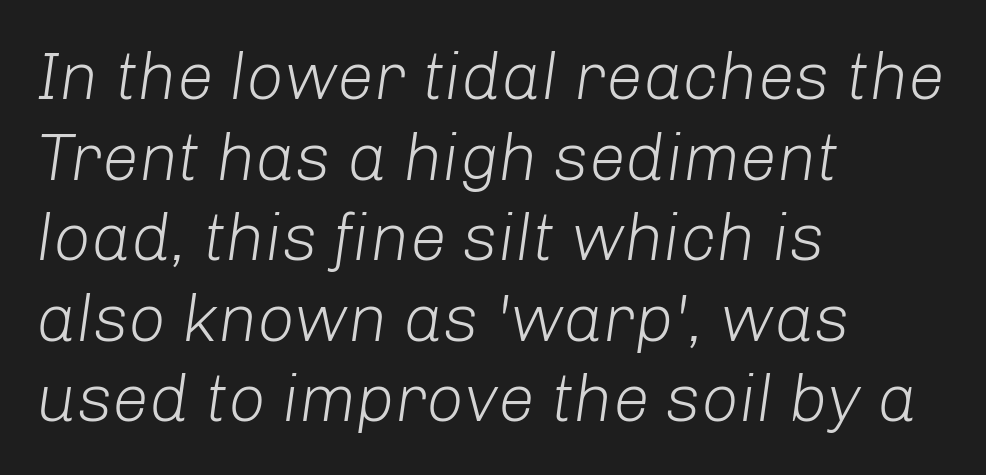
{"italic": "yes", "lean": "right", "slant_degrees": 8, "bold": "no", "weight": "light", "width": "normal", "stroke_contrast": "low", "x_height": "medium", "monospaced": "no", "underline": "no", "align": "left", "line_spacing_ratio": 1.22, "letter_spacing": "normal", "letter_spacing_em": 0.0, "glyph_px": 66}
